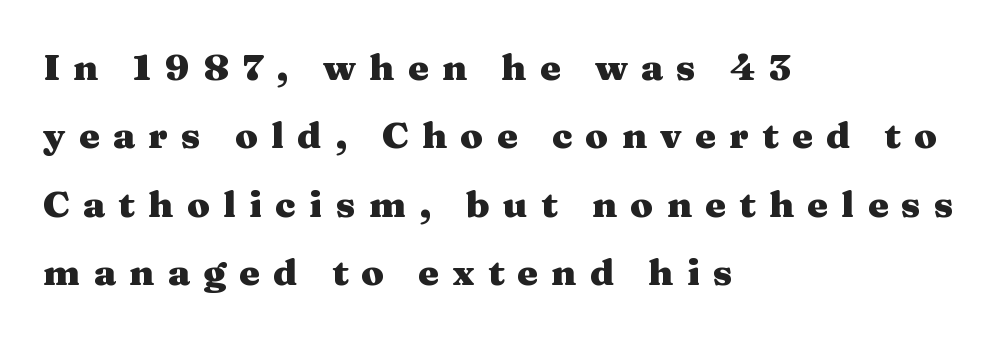
Q: Is the text bold? A: Yes.
Q: Is the text italic (slanted)? A: No, it is upright.
Q: Is the typeface a serif or a sans-serif typeface? A: Serif.
Q: Is the text underlined? A: No.
Q: How is the paragraph aligned? A: Left-aligned.
Q: Is the spacing between letters normal or unusually wide? A: Unusually wide.
Q: Width (condensed, normal, or wide)? A: Wide.
Q: Stroke contrast? A: Medium.
Q: x-height? A: Medium.
Q: Monospaced? A: No.
